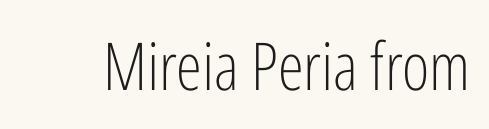
The image shows 66 px light, condensed sans-serif type, upright; set normal letter spacing, not underlined; low stroke contrast and a medium x-height.
